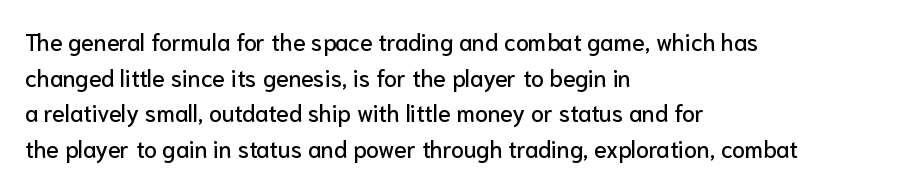
{"italic": "no", "underline": "no", "align": "left", "line_spacing": "normal", "line_spacing_ratio": 1.55, "letter_spacing": "normal", "letter_spacing_em": 0.0, "glyph_px": 23}
